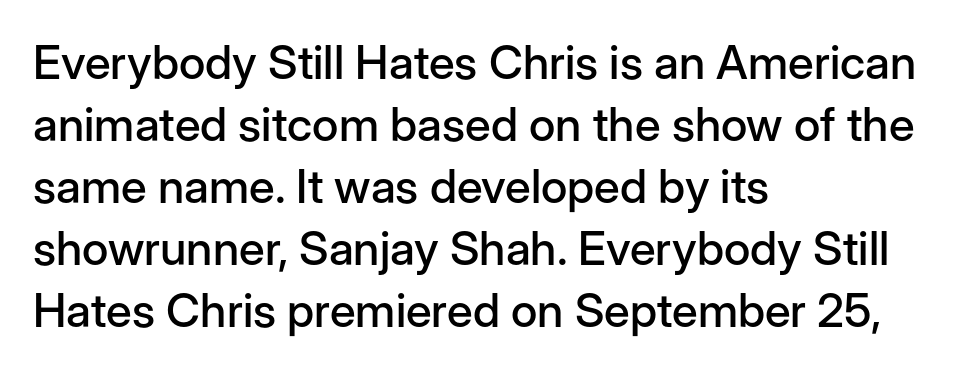
The image shows 47 px sans-serif type, upright; set left-aligned, normal line spacing (1.32x), normal letter spacing, not underlined; low stroke contrast and a medium x-height.
